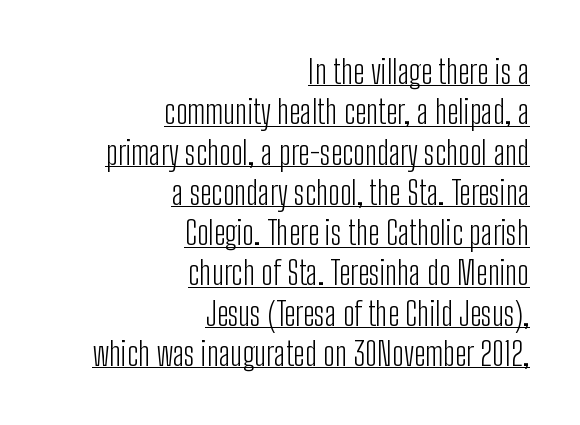
Q: Is the text bold? A: No.
Q: Is the text italic (slanted)? A: No, it is upright.
Q: Is the typeface a serif or a sans-serif typeface? A: Sans-serif.
Q: Is the text underlined? A: Yes.
Q: How is the paragraph aligned? A: Right-aligned.
Q: Is the spacing between letters normal or unusually wide? A: Normal.
Q: Width (condensed, normal, or wide)? A: Condensed.
Q: Stroke contrast? A: Low.
Q: x-height? A: Medium.
Q: Monospaced? A: No.
